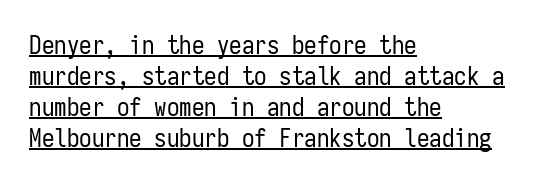
Q: Is the text bold? A: No.
Q: Is the text italic (slanted)? A: No, it is upright.
Q: Is the text underlined? A: Yes.
Q: How is the paragraph aligned? A: Left-aligned.
Q: Is the spacing between letters normal or unusually wide? A: Normal.
